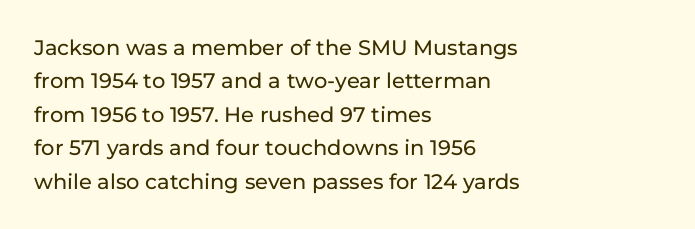
Q: Is the text italic (slanted)? A: No, it is upright.
Q: Is the text underlined? A: No.
Q: How is the paragraph aligned? A: Left-aligned.
Q: Is the spacing between letters normal or unusually wide? A: Normal.
Q: Is the spacing between lines tight, normal or loose? A: Normal.
